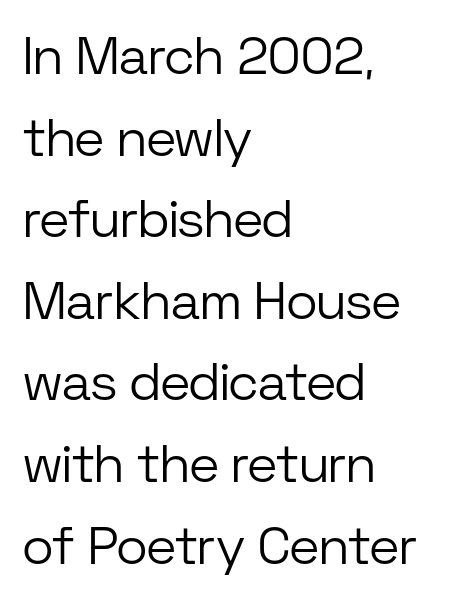
Heft: none added — not bold. Horizontally, the lines are justified to the leading edge only. Caption: standard tracking, unaltered. Typographically, this falls in the sans-serif category. Looks like regular typesetting: each glyph gets only the width it needs.
